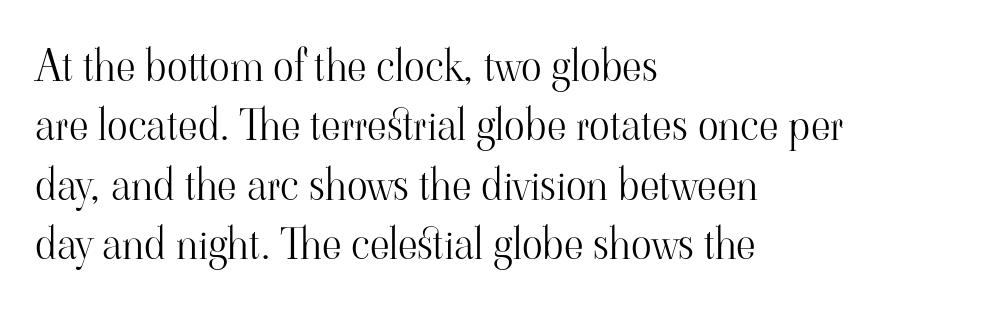
Visually the block forms a straight wall on the left and a jagged coastline on the right. This sample keeps an unexceptional amount of space between lines. The characters are drawn with everyday or finer stroke widths. Vertical strokes here are truly vertical. The space beneath each line is pristine and unruled.
